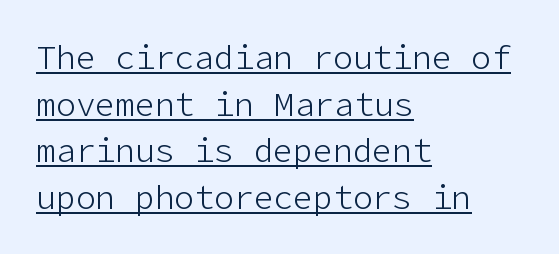
{"serif": "no", "italic": "no", "bold": "no", "weight": "light", "width": "normal", "stroke_contrast": "low", "x_height": "medium", "underline": "yes", "align": "left", "line_spacing": "normal", "line_spacing_ratio": 1.41, "letter_spacing": "normal", "letter_spacing_em": 0.0, "glyph_px": 33}
